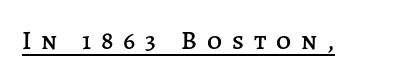
{"italic": "no", "underline": "yes", "letter_spacing": "wide", "letter_spacing_em": 0.38, "glyph_px": 26}
